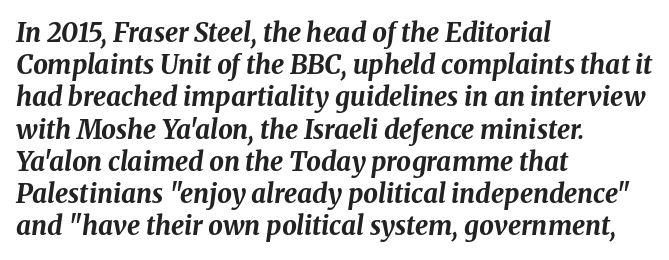
{"italic": "yes", "lean": "right", "slant_degrees": 8, "bold": "yes", "underline": "no", "align": "left", "line_spacing_ratio": 1.24, "letter_spacing": "normal", "letter_spacing_em": 0.0, "glyph_px": 26}
